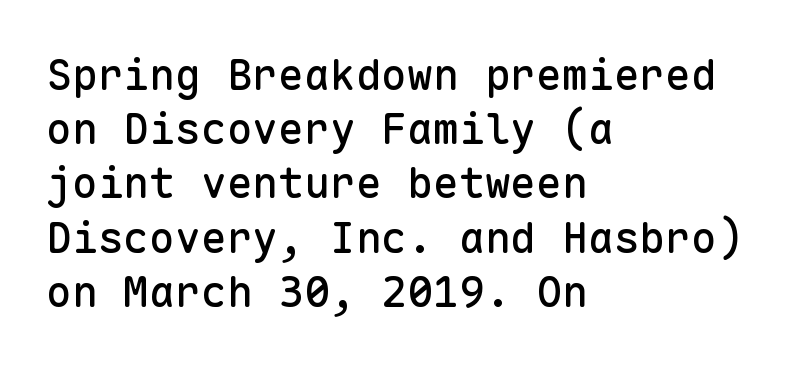
{"serif": "no", "italic": "no", "width": "normal", "stroke_contrast": "low", "x_height": "medium", "monospaced": "yes", "underline": "no", "align": "left", "line_spacing": "normal", "line_spacing_ratio": 1.26, "letter_spacing": "normal", "letter_spacing_em": 0.0, "glyph_px": 43}
